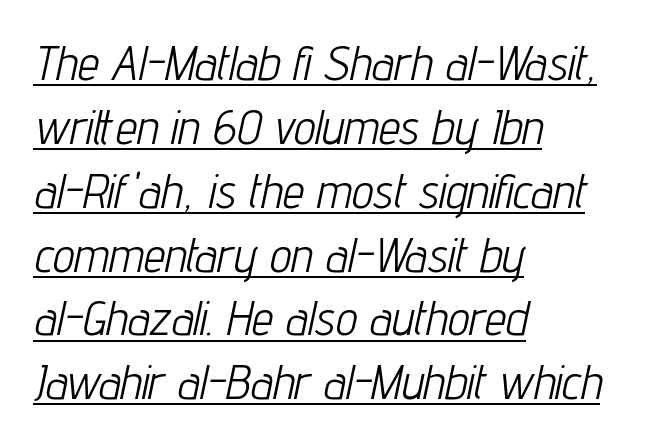
The image shows 48 px light, condensed type, italic (leaning right); set left-aligned, normal line spacing (1.33x), normal letter spacing, underlined; low stroke contrast and a medium x-height.
